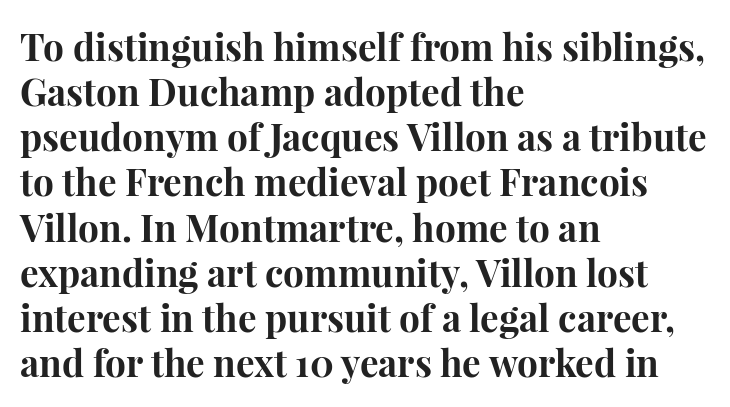
{"serif": "yes", "italic": "no", "bold": "yes", "weight": "bold", "width": "normal", "stroke_contrast": "high", "x_height": "medium", "monospaced": "no", "underline": "no", "align": "left", "line_spacing_ratio": 1.22, "letter_spacing": "normal", "letter_spacing_em": 0.0, "glyph_px": 37}
